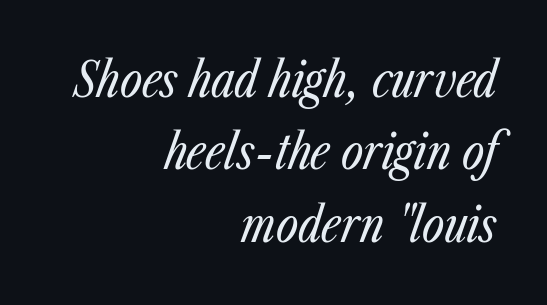
The image shows 48 px regular-weight, condensed type, italic (leaning right); set right-aligned, normal line spacing (1.51x), normal letter spacing, not underlined; low stroke contrast and a medium x-height.
